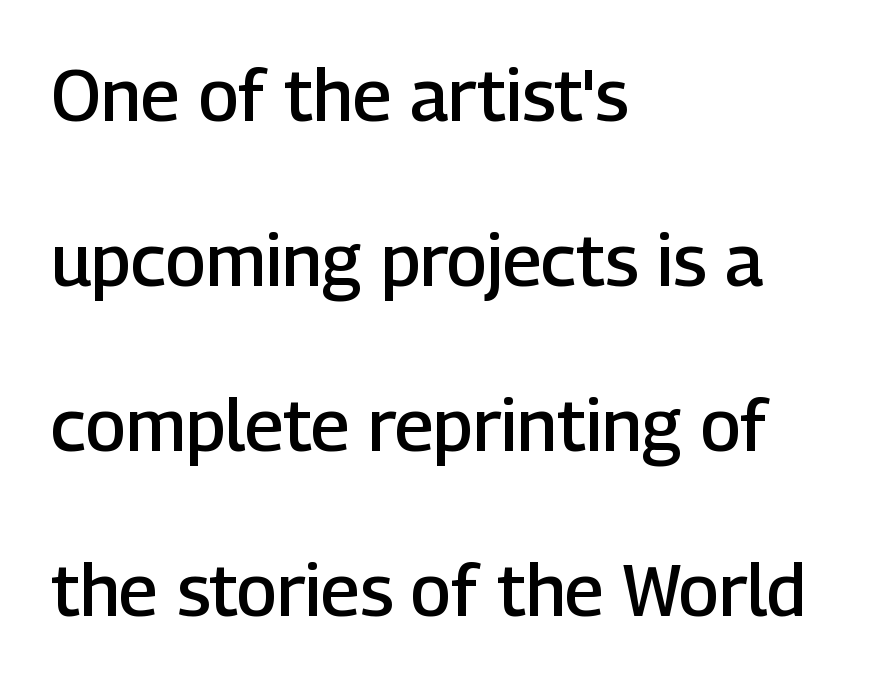
Q: Is the text bold? A: Semi-bold.
Q: Is the text italic (slanted)? A: No, it is upright.
Q: Is the typeface a serif or a sans-serif typeface? A: Sans-serif.
Q: Is the text underlined? A: No.
Q: How is the paragraph aligned? A: Left-aligned.
Q: Is the spacing between letters normal or unusually wide? A: Normal.
Q: Is the spacing between lines tight, normal or loose? A: Loose.
Q: Width (condensed, normal, or wide)? A: Normal.
Q: Stroke contrast? A: Low.
Q: x-height? A: Medium.
Q: Monospaced? A: No.
